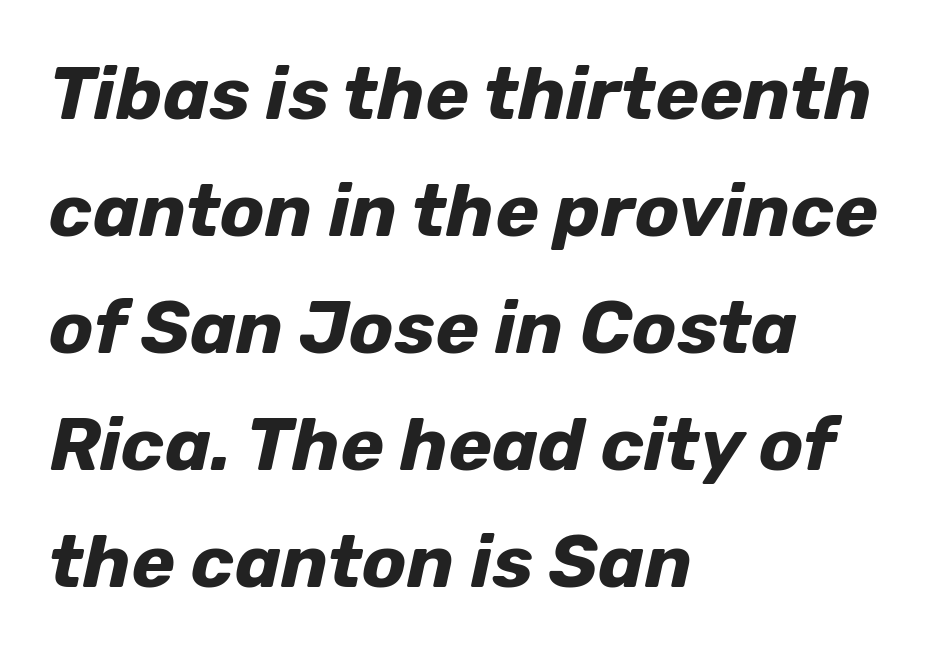
Q: Is the text bold? A: Yes.
Q: Is the text italic (slanted)? A: Yes, it leans right by about 12 degrees.
Q: Is the text underlined? A: No.
Q: How is the paragraph aligned? A: Left-aligned.
Q: Is the spacing between letters normal or unusually wide? A: Normal.
Q: Is the spacing between lines tight, normal or loose? A: Normal.
Q: Width (condensed, normal, or wide)? A: Normal.
Q: Stroke contrast? A: Low.
Q: x-height? A: Medium.
Q: Monospaced? A: No.
